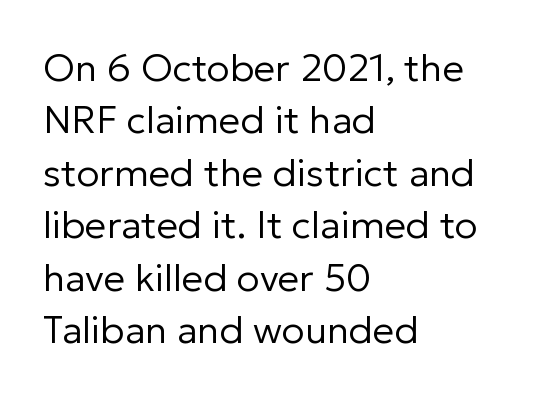
Grotesque or geometric, the face here clearly has no serifs. This sample has the flowing, uneven cadence of proportional lettering. The line texture is even and compact thanks to regular tracking. The space between consecutive lines is moderate. The text block is weighted toward the left margin, trailing off unevenly rightward. The letterforms sit at book weight or below.
